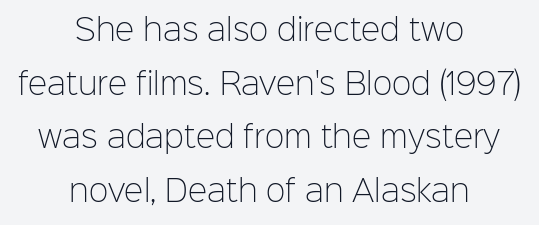
Is this a fixed-width face? No — the glyphs have proportional, varying widths. The axis of the letterforms is exactly vertical. Stems and bowls with no extra thickness — not bold. Compared with typical body copy, the letter spacing here is the same. Unmarked baselines from the first word to the last.
